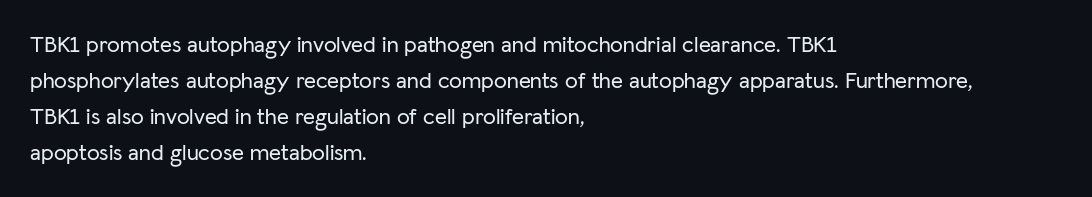
{"italic": "no", "underline": "no", "align": "left", "line_spacing": "normal", "line_spacing_ratio": 1.56, "letter_spacing": "normal", "letter_spacing_em": 0.0, "glyph_px": 23}
